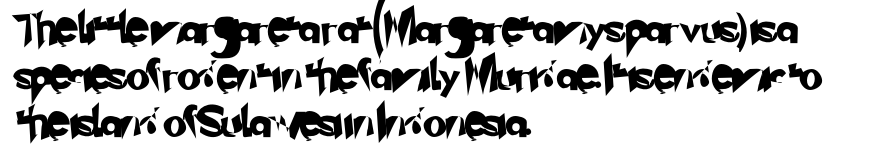
This sample has the flowing, uneven cadence of proportional lettering. No feet cap the strokes, marking this as sans-serif type. Nobody touched the tracking dial on this one. Visually the block forms a straight wall on the left and a jagged coastline on the right.
